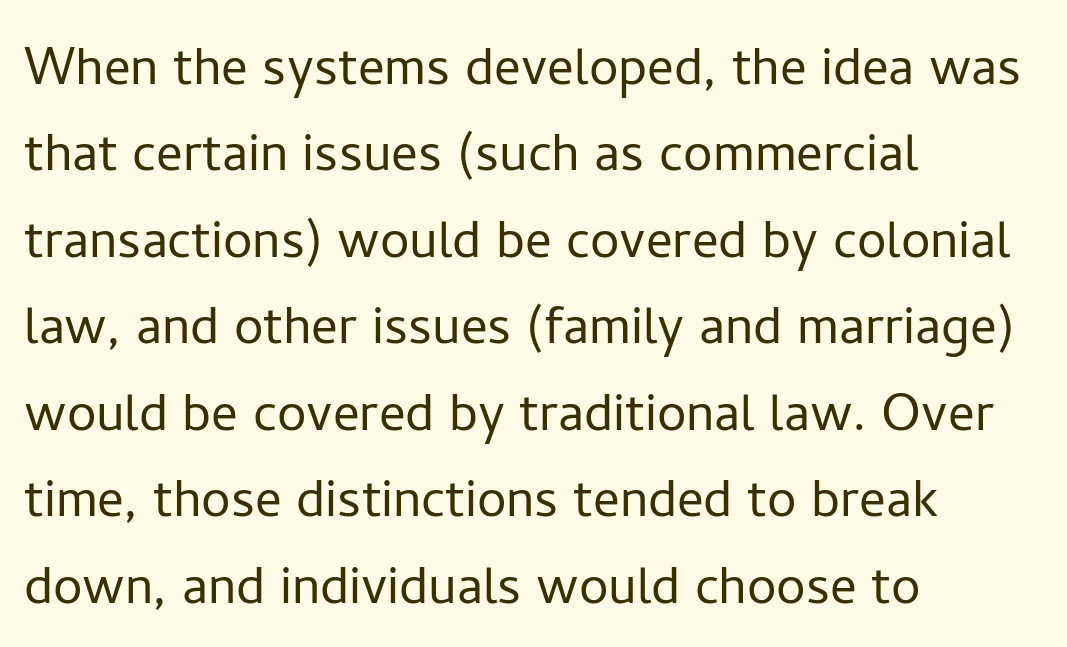
The image shows 66 px light sans-serif type, upright; set left-aligned, normal line spacing (1.31x), normal letter spacing, not underlined; low stroke contrast and a medium x-height.
